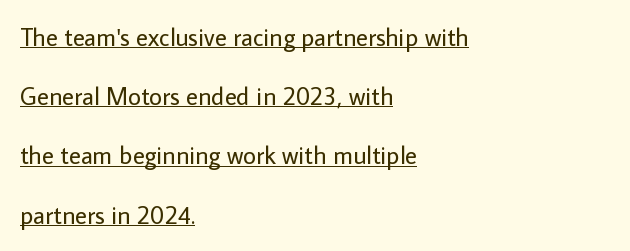
The image shows 25 px text type, upright; set left-aligned, loose line spacing (2.37x), normal letter spacing, underlined.
